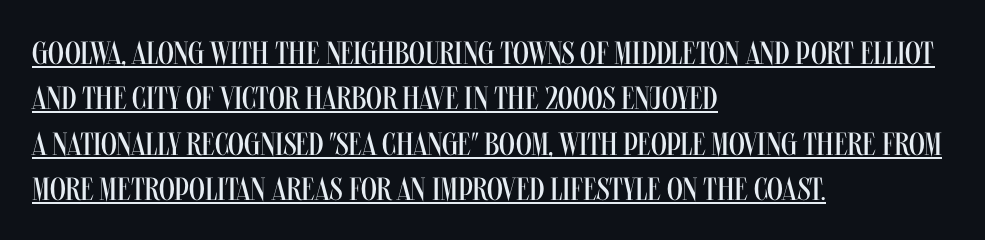
The image shows 32 px regular-weight, condensed sans-serif type, upright; set left-aligned, normal line spacing (1.42x), normal letter spacing, underlined; medium stroke contrast and a large x-height.
